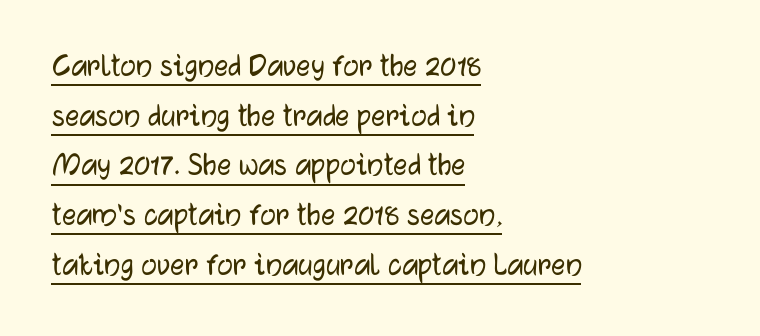
Q: Is the text italic (slanted)? A: No, it is upright.
Q: Is the typeface a serif or a sans-serif typeface? A: Sans-serif.
Q: Is the text underlined? A: Yes.
Q: How is the paragraph aligned? A: Left-aligned.
Q: Is the spacing between letters normal or unusually wide? A: Normal.
Q: Is the spacing between lines tight, normal or loose? A: Normal.
Q: Width (condensed, normal, or wide)? A: Normal.
Q: Stroke contrast? A: Low.
Q: x-height? A: Medium.
Q: Monospaced? A: No.
